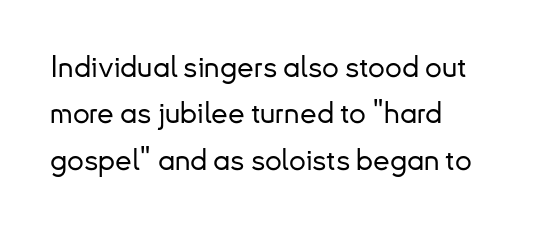
{"serif": "no", "italic": "no", "width": "normal", "stroke_contrast": "low", "x_height": "small", "monospaced": "no", "underline": "no", "align": "left", "line_spacing": "normal", "line_spacing_ratio": 1.55, "letter_spacing": "normal", "letter_spacing_em": 0.0, "glyph_px": 30}
